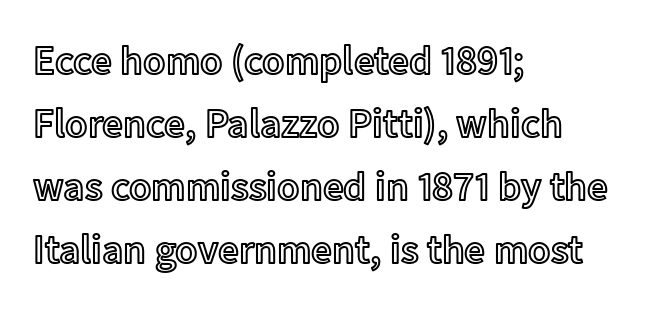
The image shows 41 px text type, upright; set left-aligned, normal line spacing (1.54x), normal letter spacing, not underlined; a medium x-height.
